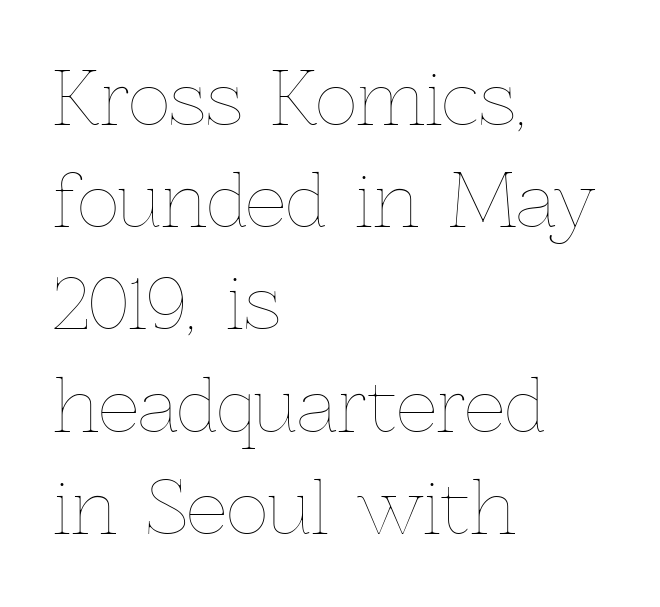
The image shows 72 px thin type, upright; set left-aligned, normal line spacing (1.42x), normal letter spacing, not underlined; a medium x-height.
